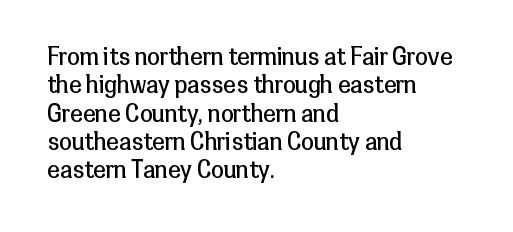
The image shows 23 px text type, upright; set left-aligned, line spacing 1.23x, normal letter spacing, not underlined.
